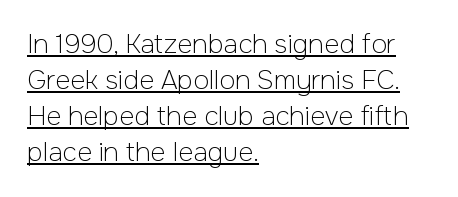
The image shows 26 px text type, upright; set left-aligned, normal line spacing (1.39x), normal letter spacing, underlined.
